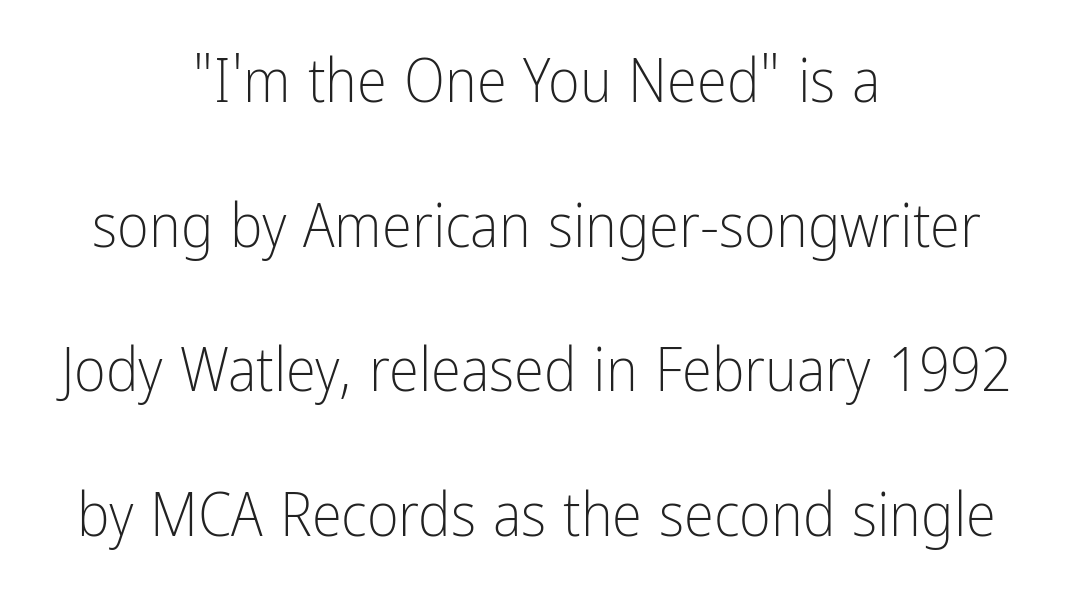
You can tell it's not italic because the verticals are truly vertical. What kind of face is this? One without serifs — a sans. This reads as an unemphasized weight, regular at the heaviest. The face used here is proportionally spaced, like ordinary book or web type. The rendering uses a large line-height, opening up the rows.
